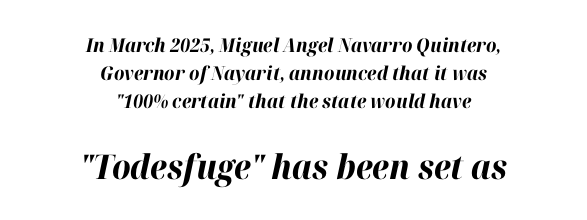
{"italic": "yes", "lean": "right", "slant_degrees": 12, "bold": "yes", "weight": "bold", "width": "normal", "stroke_contrast": "high", "x_height": "medium", "monospaced": "no", "underline": "no", "align": "center", "line_spacing": "normal", "line_spacing_ratio": 1.47, "letter_spacing": "normal", "letter_spacing_em": 0.0, "larger_block": "second", "size_ratio": 1.79, "glyph_px": 34}
